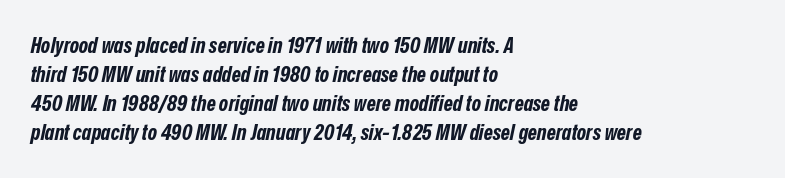
{"italic": "yes", "lean": "right", "slant_degrees": 12, "bold": "yes", "underline": "no", "align": "left", "line_spacing": "normal", "line_spacing_ratio": 1.32, "letter_spacing": "normal", "letter_spacing_em": 0.0, "glyph_px": 22}
